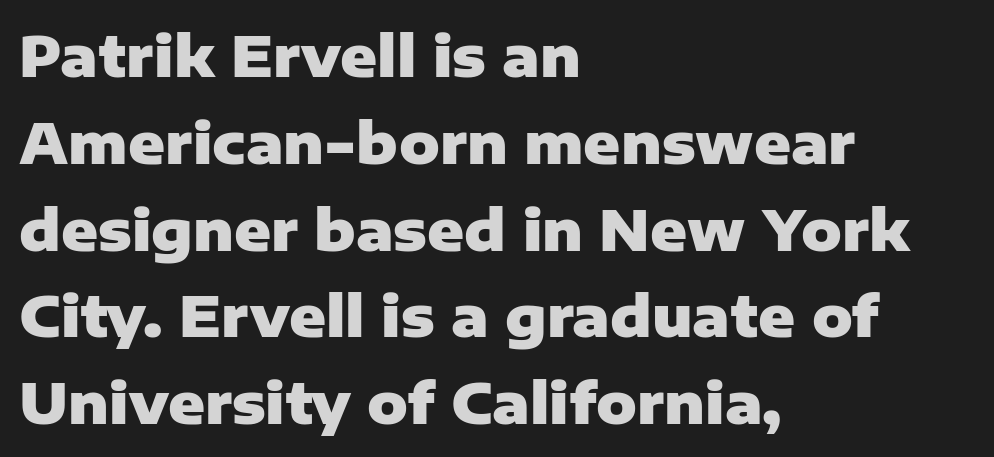
{"serif": "no", "italic": "no", "bold": "yes", "weight": "heavy", "width": "normal", "stroke_contrast": "low", "x_height": "medium", "monospaced": "no", "underline": "no", "align": "left", "line_spacing": "normal", "line_spacing_ratio": 1.55, "letter_spacing": "normal", "letter_spacing_em": 0.0, "glyph_px": 56}
